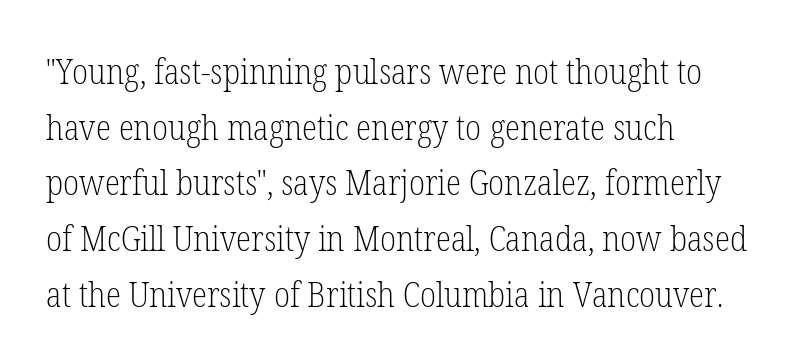
{"serif": "yes", "italic": "no", "bold": "no", "weight": "light", "width": "condensed", "stroke_contrast": "low", "x_height": "medium", "monospaced": "no", "underline": "no", "align": "left", "line_spacing": "normal", "line_spacing_ratio": 1.59, "letter_spacing": "normal", "letter_spacing_em": 0.0, "glyph_px": 35}
